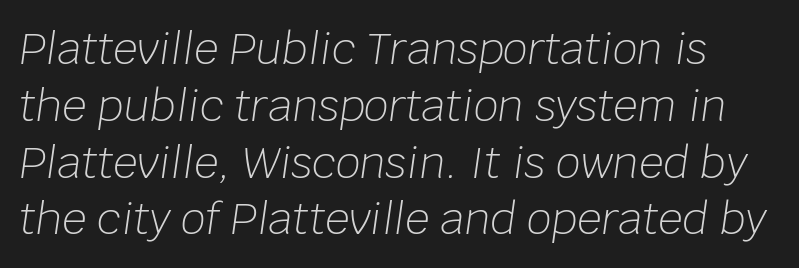
The vertical gap from one line to the next is medium. Beneath every word, the page is bare. The tracking reads as untouched default to a designer's eye. Stems here are at most as thick as an everyday book face.
